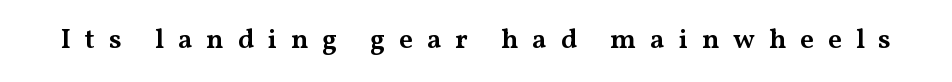
Q: Is the text bold? A: Semi-bold.
Q: Is the text italic (slanted)? A: No, it is upright.
Q: Is the typeface a serif or a sans-serif typeface? A: Serif.
Q: Is the text underlined? A: No.
Q: Is the spacing between letters normal or unusually wide? A: Unusually wide.
Q: Width (condensed, normal, or wide)? A: Wide.
Q: Stroke contrast? A: Medium.
Q: x-height? A: Medium.
Q: Monospaced? A: No.
